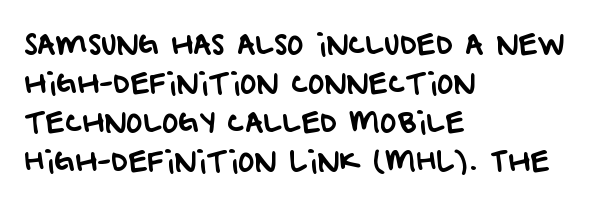
The image shows 28 px sans-serif type; set left-aligned, normal line spacing (1.39x), normal letter spacing, not underlined; low stroke contrast and a large x-height.
